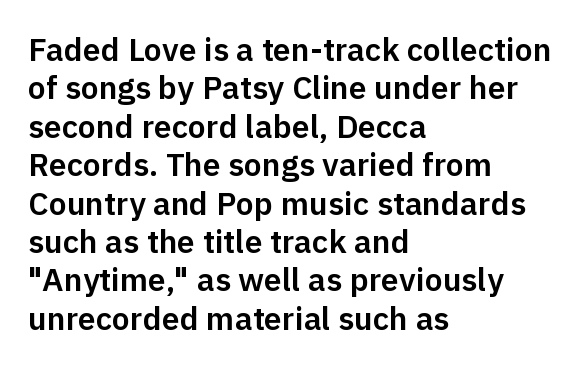
{"serif": "no", "italic": "no", "width": "normal", "stroke_contrast": "low", "x_height": "medium", "monospaced": "no", "underline": "no", "align": "left", "line_spacing_ratio": 1.2, "letter_spacing": "normal", "letter_spacing_em": 0.0, "glyph_px": 32}
